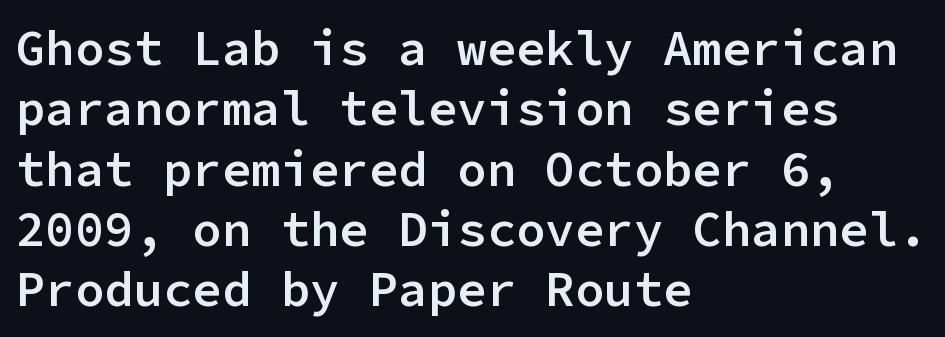
Q: Is the text bold? A: Semi-bold.
Q: Is the text italic (slanted)? A: No, it is upright.
Q: Is the typeface a serif or a sans-serif typeface? A: Sans-serif.
Q: Is the text underlined? A: No.
Q: How is the paragraph aligned? A: Left-aligned.
Q: Is the spacing between letters normal or unusually wide? A: Normal.
Q: Width (condensed, normal, or wide)? A: Normal.
Q: Stroke contrast? A: Low.
Q: x-height? A: Medium.
Q: Monospaced? A: Yes.
